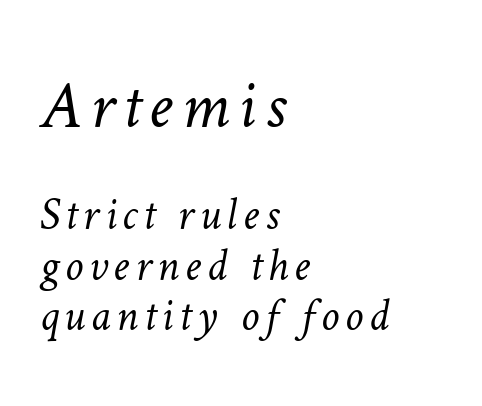
Q: Is the text bold? A: No.
Q: Is the text underlined? A: No.
Q: How is the paragraph aligned? A: Left-aligned.
Q: Is the spacing between lines tight, normal or loose? A: Tight.
Q: Which block of text is set in a larger size, the first (top) or the second (bottom)? A: The first (top) one.
Q: Width (condensed, normal, or wide)? A: Normal.
Q: Stroke contrast? A: Low.
Q: x-height? A: Medium.
Q: Monospaced? A: No.
